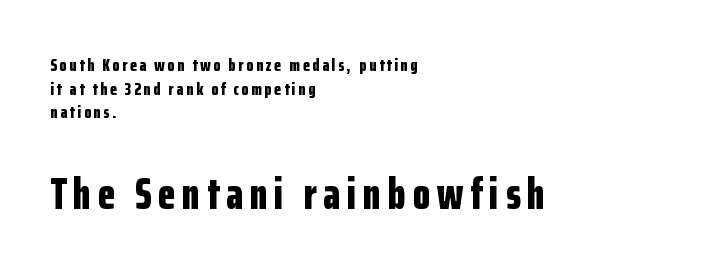
The image shows 45 px bold, condensed sans-serif type, upright; set left-aligned, normal line spacing (1.31x), not underlined; the second (bottom) block is 2.5x larger; low stroke contrast and a medium x-height.
